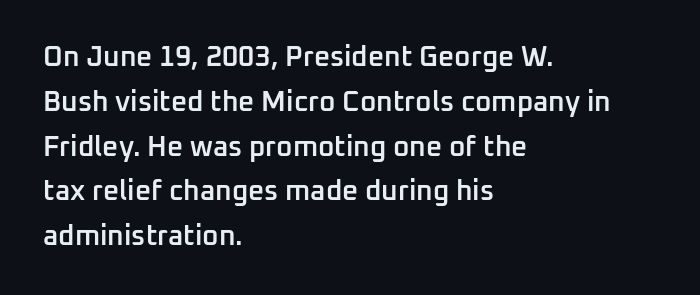
Q: Is the text bold? A: Semi-bold.
Q: Is the text italic (slanted)? A: No, it is upright.
Q: Is the typeface a serif or a sans-serif typeface? A: Sans-serif.
Q: Is the text underlined? A: No.
Q: How is the paragraph aligned? A: Left-aligned.
Q: Is the spacing between letters normal or unusually wide? A: Normal.
Q: Is the spacing between lines tight, normal or loose? A: Normal.
Q: Width (condensed, normal, or wide)? A: Normal.
Q: Stroke contrast? A: Low.
Q: x-height? A: Medium.
Q: Monospaced? A: No.
